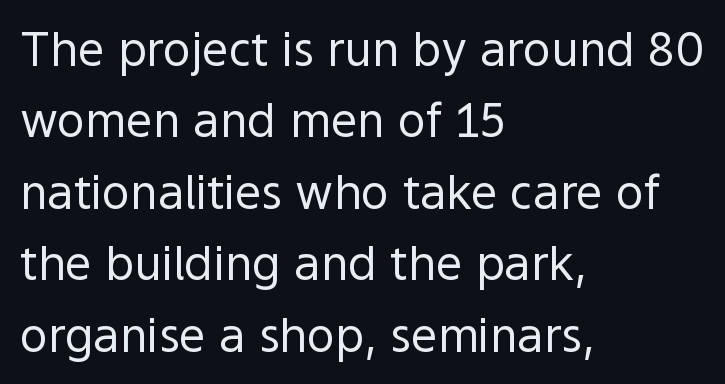
I'd call this a sans setting — the letters go barefoot. The paragraph has a hard left edge and a soft right edge. Check the space under the baseline: it is left empty. The font sits on the lighter half of the weight spectrum, regular included. Spacing verdict: proportional, widths tailored to each character. These lines keep a tight, regular rhythm from letter to letter.
